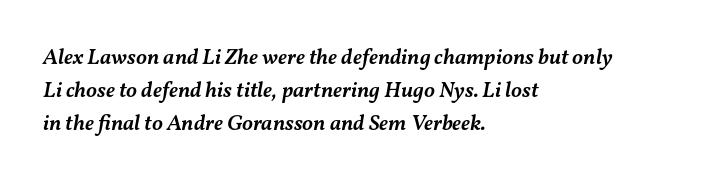
{"italic": "yes", "lean": "right", "slant_degrees": 11, "bold": "semi", "underline": "no", "align": "left", "line_spacing": "normal", "line_spacing_ratio": 1.51, "letter_spacing": "normal", "letter_spacing_em": 0.0, "glyph_px": 22}
